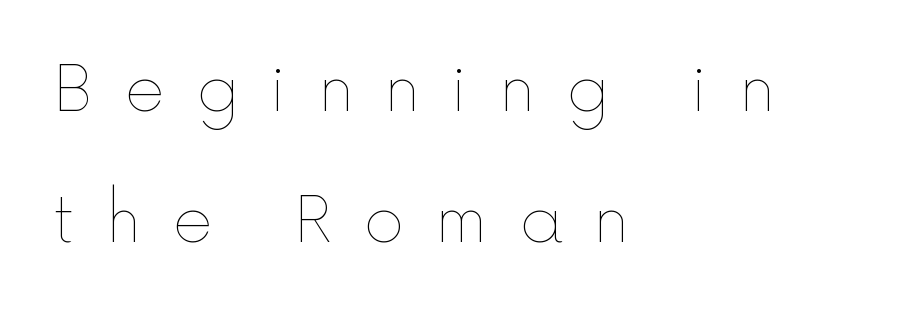
Q: Is the text bold? A: No.
Q: Is the text italic (slanted)? A: No, it is upright.
Q: Is the text underlined? A: No.
Q: How is the paragraph aligned? A: Left-aligned.
Q: Is the spacing between letters normal or unusually wide? A: Unusually wide.
Q: Is the spacing between lines tight, normal or loose? A: Loose.
Q: Width (condensed, normal, or wide)? A: Normal.
Q: x-height? A: Medium.
Q: Monospaced? A: No.
